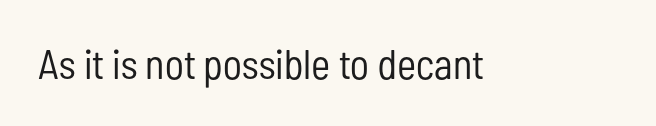
The image shows 41 px regular-weight, condensed sans-serif type, upright; set normal letter spacing, not underlined; low stroke contrast and a medium x-height.
